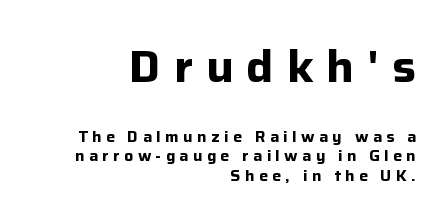
Horizontal alignment here is rightward, an uncommon choice for prose. The face used here appears at its bigger size in the upper chunk. Letterform terminals end flat and unadorned throughout the passage. No italicization has been applied; the sample stays upright. The passage shown is typed in a proportional face where columns would drift. As a designer I'd log this as weight 700, bold.
